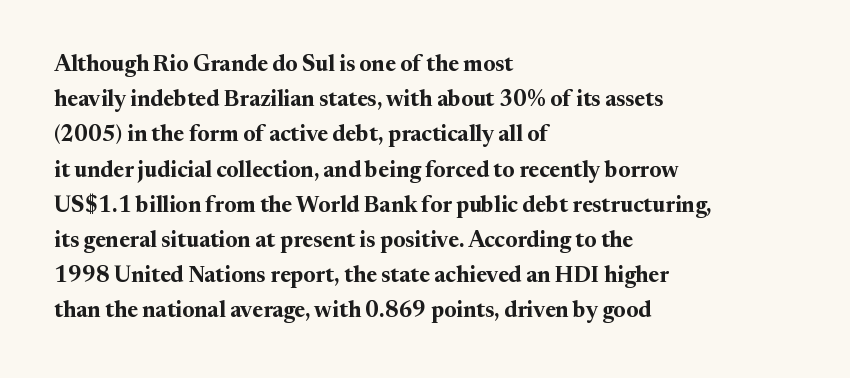
The image shows 22 px bold type, upright; set left-aligned, normal line spacing (1.6x), normal letter spacing, not underlined.
